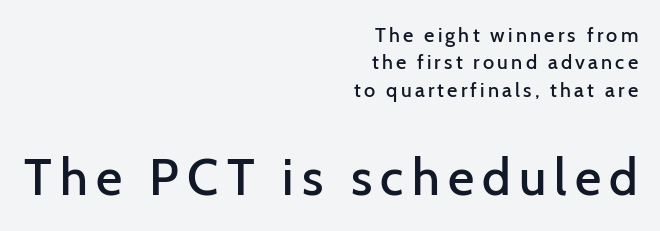
The face used here is a semibold: visibly heavier than regular, lighter than bold. Line ends are locked; line starts wander. Block two is the big one; block one sits smaller above it. Typographically, this falls in the sans-serif category. The space directly below the letters is spotless. Vertically, the passage feels balanced, rows spaced as you'd expect.
